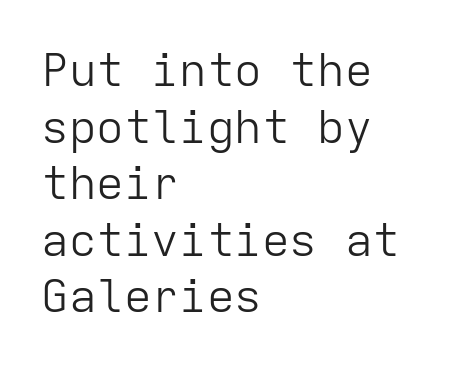
Q: Is the text bold? A: No.
Q: Is the text italic (slanted)? A: No, it is upright.
Q: Is the typeface a serif or a sans-serif typeface? A: Sans-serif.
Q: Is the text underlined? A: No.
Q: How is the paragraph aligned? A: Left-aligned.
Q: Is the spacing between letters normal or unusually wide? A: Normal.
Q: Width (condensed, normal, or wide)? A: Normal.
Q: Stroke contrast? A: Low.
Q: x-height? A: Medium.
Q: Monospaced? A: Yes.
